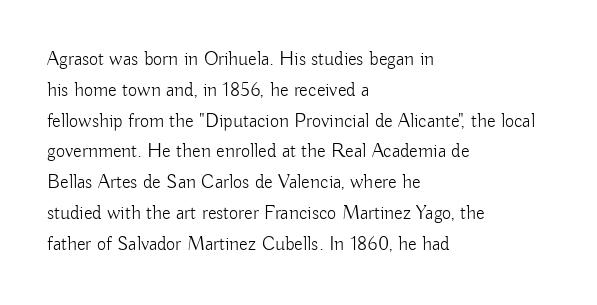
{"italic": "no", "bold": "no", "underline": "no", "align": "left", "line_spacing": "normal", "line_spacing_ratio": 1.54, "letter_spacing": "normal", "letter_spacing_em": 0.0, "glyph_px": 20}
